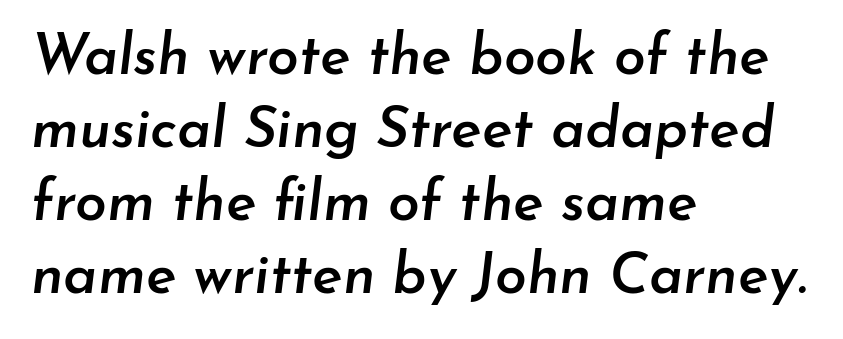
Descenders hang freely into open space. A typesetter would call this proportional, since set widths differ per character. Looking at the ascenders, they clearly lean. Interline gaps are of average width in this sample. The letters are semibold — heavier than regular but short of a full bold.
